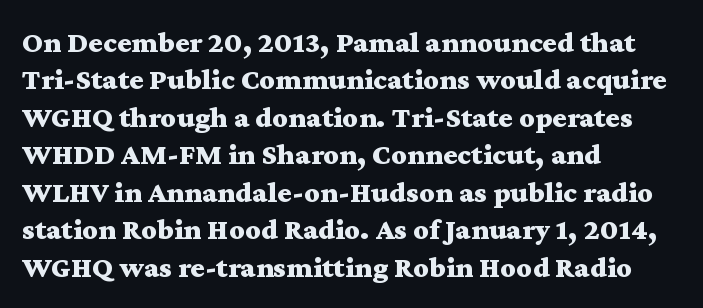
This sample has the flowing, uneven cadence of proportional lettering. Posture: vertical. Default kerning and tracking; the words read as compact shapes. The specimen omits any rule beneath the text block's lines.
